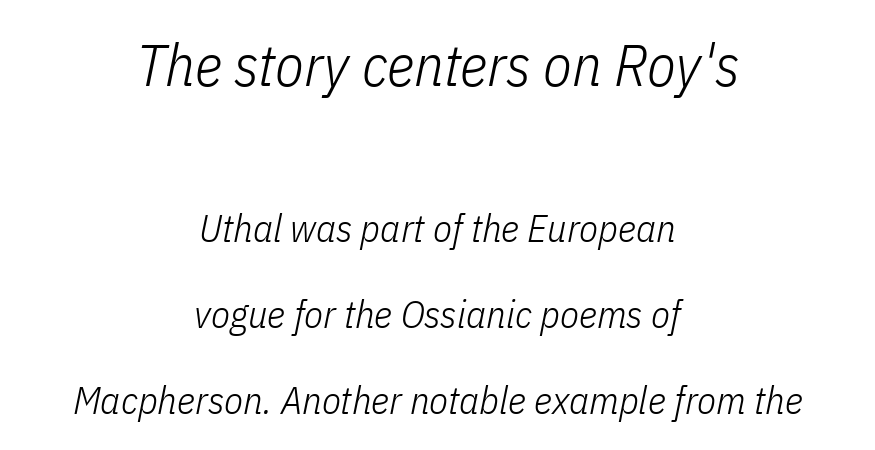
Plain, unruled lines of type. These lines are rendered in a variable-pitch font. The strokes are not fattened; the text isn't bold. The rendering keeps characters at their native spacing.
